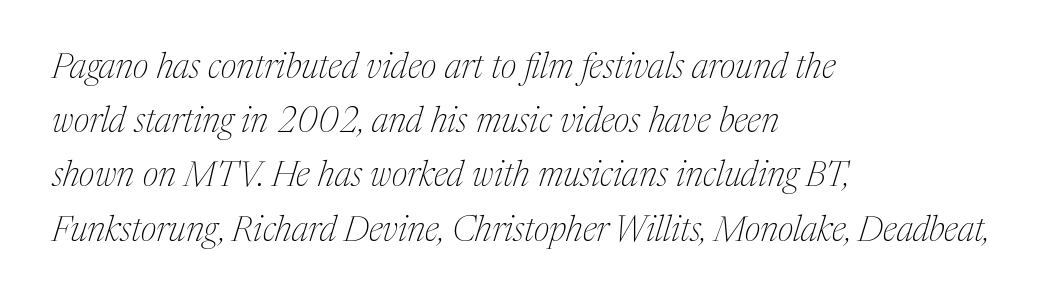
Q: Is the text bold? A: No.
Q: Is the text italic (slanted)? A: Yes, it leans right by about 17 degrees.
Q: Is the typeface a serif or a sans-serif typeface? A: Serif.
Q: Is the text underlined? A: No.
Q: How is the paragraph aligned? A: Left-aligned.
Q: Is the spacing between letters normal or unusually wide? A: Normal.
Q: Is the spacing between lines tight, normal or loose? A: Normal.
Q: Width (condensed, normal, or wide)? A: Normal.
Q: Stroke contrast? A: Medium.
Q: x-height? A: Medium.
Q: Monospaced? A: No.
